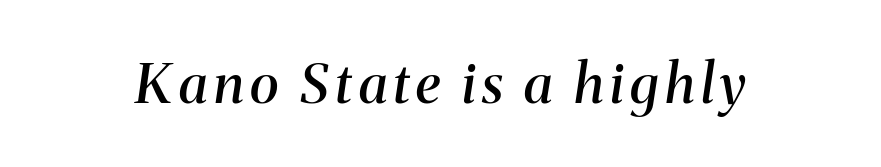
The space directly below the letters is spotless. The passage shown leans; its letterforms are oblique. Small tapered or slab feet sit at the stroke ends, so this counts as serif. Weight check: semibold — heavier than regular, not quite bold.
